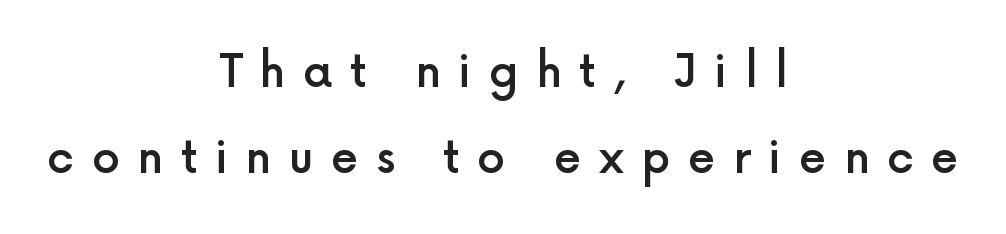
The image shows 44 px semibold sans-serif type, upright; set centered, loose line spacing (1.95x), unusually wide letter spacing (+0.4 em), not underlined; a medium x-height.
